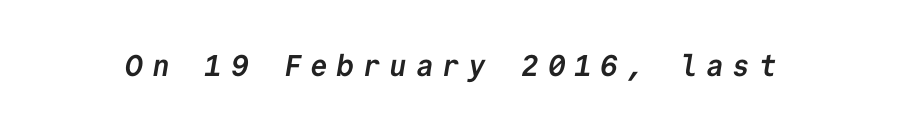
Type style note: lacks serifs. This rendering features lettering with no underline. Spacing verdict: monospaced, one width for all characters. Short note: letters widely spaced. Chunky letters — that's bold for sure.
